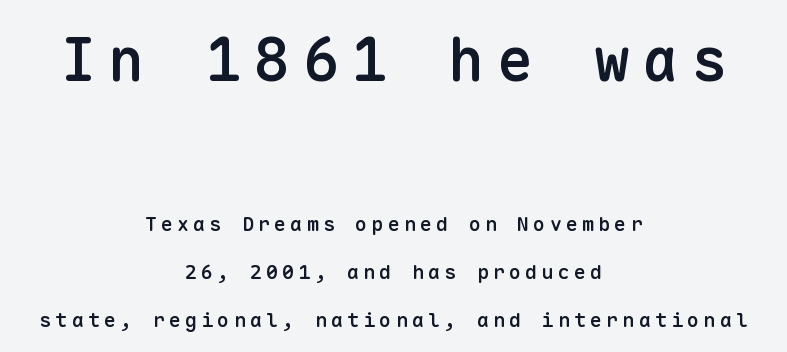
Q: Is the text bold? A: Semi-bold.
Q: Is the text italic (slanted)? A: No, it is upright.
Q: Is the typeface a serif or a sans-serif typeface? A: Sans-serif.
Q: Is the text underlined? A: No.
Q: How is the paragraph aligned? A: Centered.
Q: Is the spacing between letters normal or unusually wide? A: Unusually wide.
Q: Is the spacing between lines tight, normal or loose? A: Loose.
Q: Which block of text is set in a larger size, the first (top) or the second (bottom)? A: The first (top) one.
Q: Width (condensed, normal, or wide)? A: Normal.
Q: Stroke contrast? A: Low.
Q: x-height? A: Medium.
Q: Monospaced? A: Yes.
